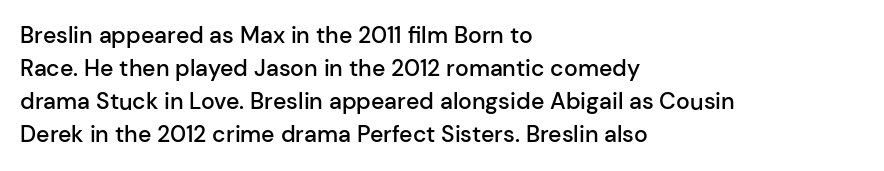
The image shows 23 px text type, upright; set left-aligned, normal line spacing (1.44x), normal letter spacing, not underlined.
